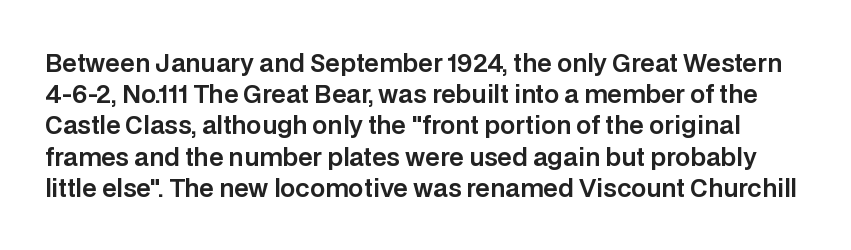
The image shows 24 px text type, upright; set normal line spacing (1.3x), normal letter spacing, not underlined.
